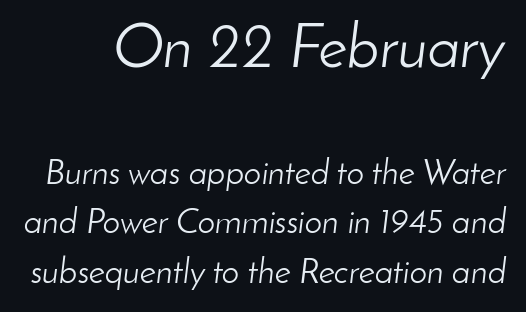
The letters are slanted; this is an italic face. Here the glyphs are tracked normally, forming tight word shapes. The emphasis by scale lands on block number one, above. Letters have the restrained weight of plain body copy at most. Rule under the text: the space is simply empty. You could not count columns in this text — the font is proportionally spaced.
